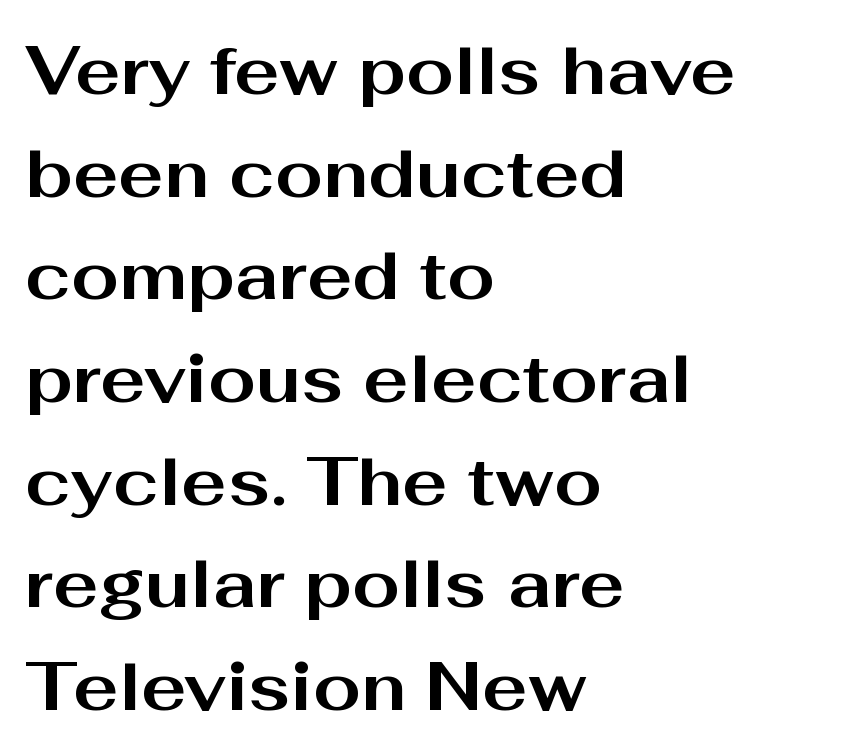
Q: Is the text bold? A: Yes.
Q: Is the text italic (slanted)? A: No, it is upright.
Q: Is the typeface a serif or a sans-serif typeface? A: Sans-serif.
Q: Is the text underlined? A: No.
Q: How is the paragraph aligned? A: Left-aligned.
Q: Is the spacing between letters normal or unusually wide? A: Normal.
Q: Is the spacing between lines tight, normal or loose? A: Normal.
Q: Width (condensed, normal, or wide)? A: Wide.
Q: Stroke contrast? A: Medium.
Q: x-height? A: Medium.
Q: Monospaced? A: No.
